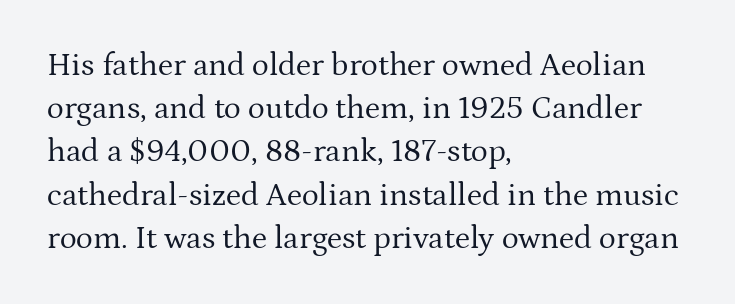
The image shows 32 px regular-weight serif type, upright; set left-aligned, normal line spacing (1.35x), normal letter spacing, not underlined; medium stroke contrast and a medium x-height.
